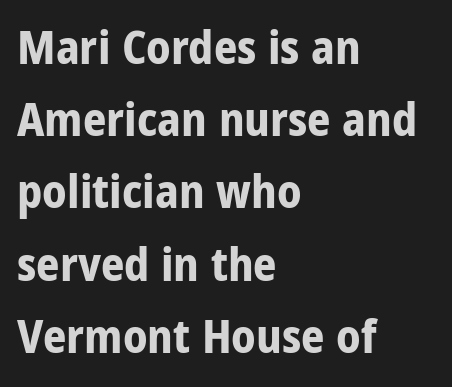
{"serif": "no", "italic": "no", "bold": "yes", "weight": "bold", "width": "condensed", "stroke_contrast": "low", "x_height": "large", "monospaced": "no", "underline": "no", "align": "left", "line_spacing": "normal", "line_spacing_ratio": 1.57, "letter_spacing": "normal", "letter_spacing_em": 0.0, "glyph_px": 46}
